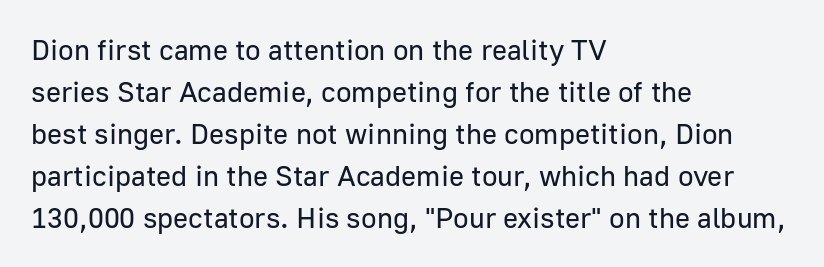
Q: Is the text bold? A: No.
Q: Is the text italic (slanted)? A: No, it is upright.
Q: Is the typeface a serif or a sans-serif typeface? A: Sans-serif.
Q: Is the text underlined? A: No.
Q: How is the paragraph aligned? A: Left-aligned.
Q: Is the spacing between letters normal or unusually wide? A: Normal.
Q: Is the spacing between lines tight, normal or loose? A: Normal.
Q: Width (condensed, normal, or wide)? A: Normal.
Q: Stroke contrast? A: Low.
Q: x-height? A: Medium.
Q: Monospaced? A: No.
